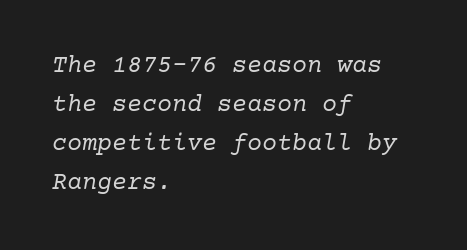
The image shows 25 px text type, italic (leaning right); set left-aligned, normal line spacing (1.56x), normal letter spacing, not underlined.
